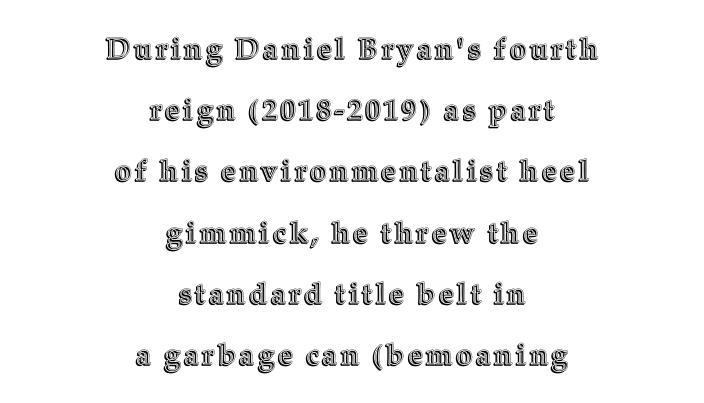
{"italic": "no", "width": "normal", "x_height": "medium", "monospaced": "no", "underline": "no", "align": "center", "line_spacing": "loose", "line_spacing_ratio": 2.11, "glyph_px": 29}
